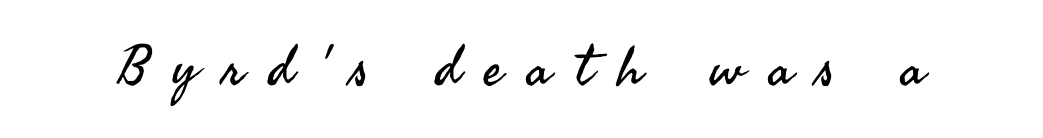
The letters carry no serifs — their stems end cleanly without finishing strokes. Nobody drew a line under any word here. The typeface has the unassuming heft of standard copy or less. Looks like regular typesetting: each glyph gets only the width it needs. The letters are spread apart with noticeably loose tracking.
